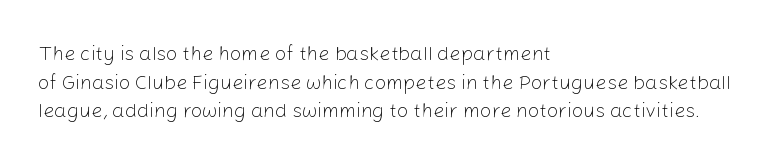
The image shows 20 px text type, upright; set left-aligned, normal line spacing (1.43x), normal letter spacing, not underlined.
